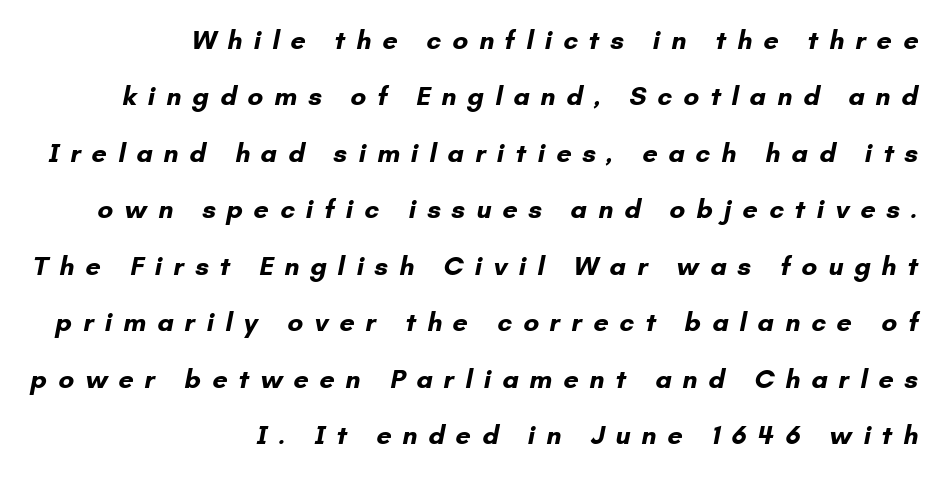
Q: Is the text bold? A: Yes.
Q: Is the text underlined? A: No.
Q: How is the paragraph aligned? A: Right-aligned.
Q: Is the spacing between letters normal or unusually wide? A: Unusually wide.
Q: Is the spacing between lines tight, normal or loose? A: Loose.
